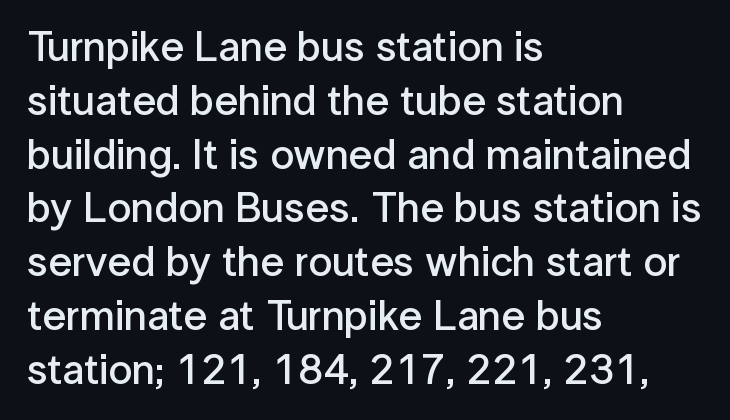
The image shows 42 px semibold sans-serif type, upright; set left-aligned, normal line spacing (1.28x), normal letter spacing, not underlined; low stroke contrast and a medium x-height.
